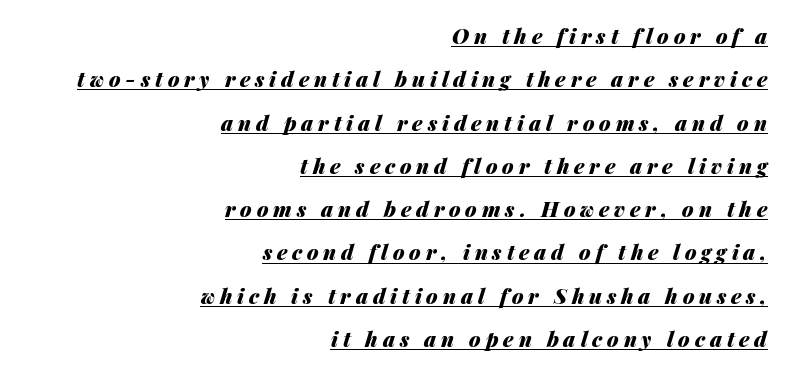
The image shows 21 px bold type, italic (leaning right); set right-aligned, loose line spacing (2.06x), unusually wide letter spacing (+0.23 em), underlined.
